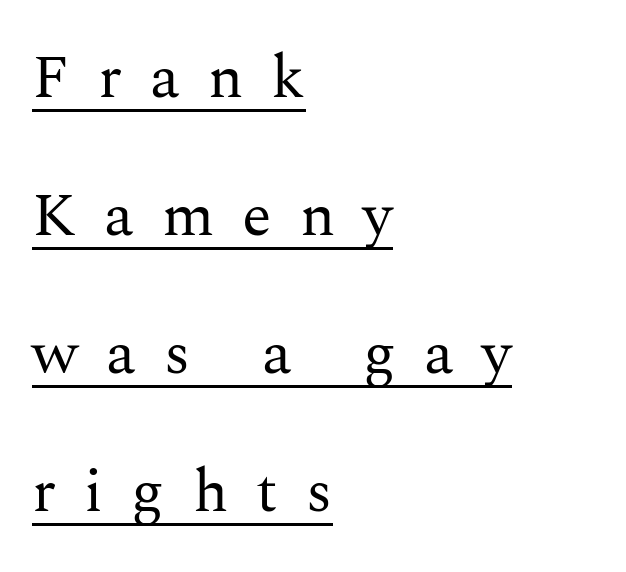
There is plenty of visible air inserted between adjacent glyphs. Spacing verdict: proportional, widths tailored to each character. Students, observe: this is what heavily led, spacious text looks like. If you drew a ruler down the left edge, every line would touch it.
